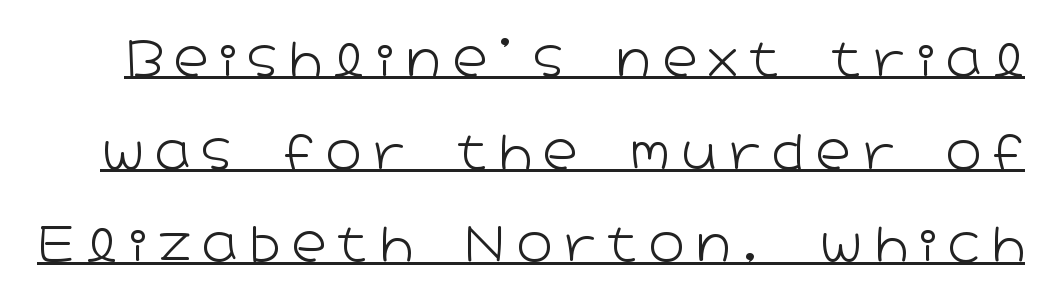
The image shows 48 px light, wide sans-serif type, upright; set loose line spacing (1.93x), unusually wide letter spacing (+0.24 em), underlined; low stroke contrast and a medium x-height.
